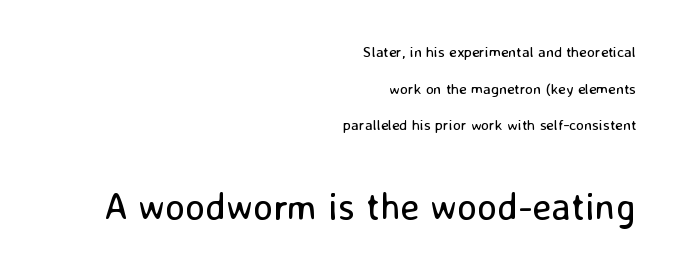
The cut favours lightness, reaching ordinary text weight at its darkest. The letters sit at their default tracking, neither squeezed nor spread. The typesetter chose a ragged-left arrangement here. The glyphs in this specimen are sans serif. The line-height multiplier appears high, well above default.
